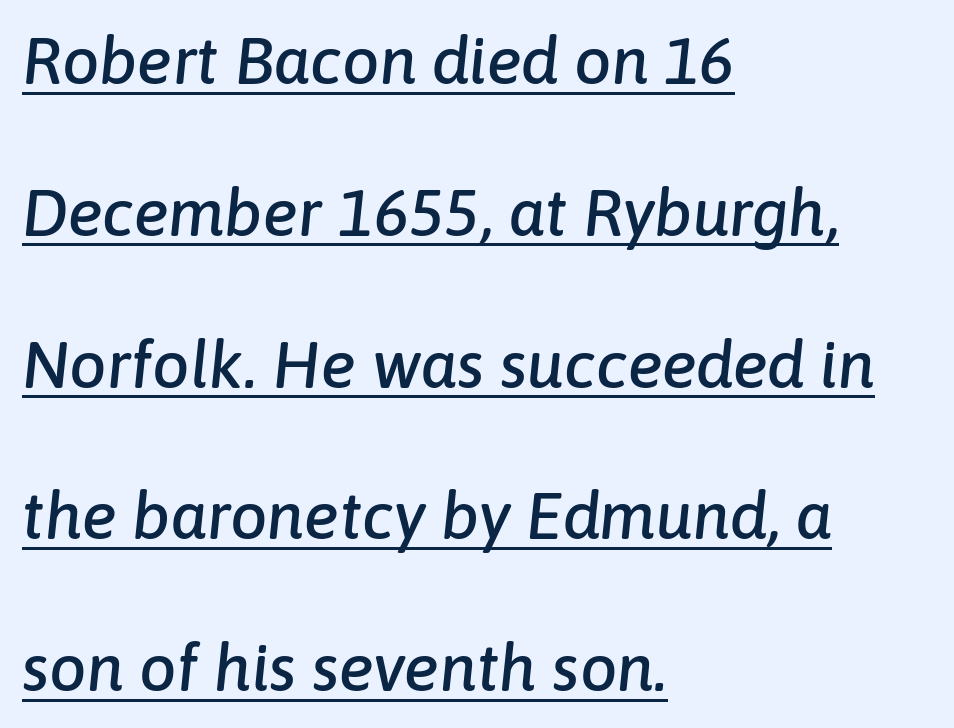
Q: Is the text italic (slanted)? A: Yes, it leans right by about 6 degrees.
Q: Is the text underlined? A: Yes.
Q: How is the paragraph aligned? A: Left-aligned.
Q: Is the spacing between letters normal or unusually wide? A: Normal.
Q: Is the spacing between lines tight, normal or loose? A: Loose.
Q: Width (condensed, normal, or wide)? A: Normal.
Q: Stroke contrast? A: Low.
Q: x-height? A: Medium.
Q: Monospaced? A: No.
